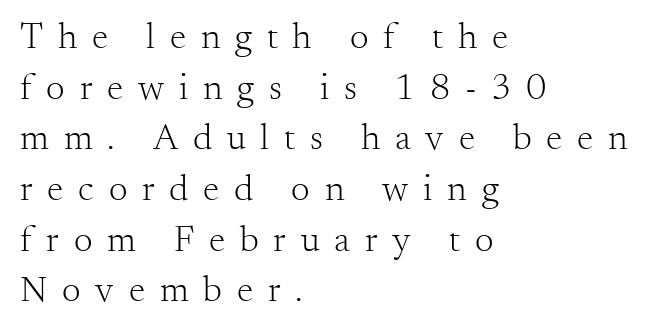
Q: Is the text bold? A: No.
Q: Is the text italic (slanted)? A: No, it is upright.
Q: Is the typeface a serif or a sans-serif typeface? A: Serif.
Q: Is the text underlined? A: No.
Q: How is the paragraph aligned? A: Left-aligned.
Q: Is the spacing between letters normal or unusually wide? A: Unusually wide.
Q: Is the spacing between lines tight, normal or loose? A: Normal.
Q: Width (condensed, normal, or wide)? A: Normal.
Q: Stroke contrast? A: Medium.
Q: x-height? A: Small.
Q: Monospaced? A: No.
